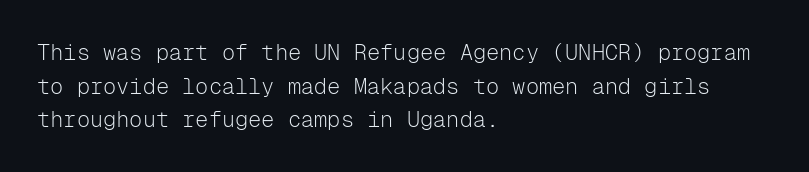
{"italic": "no", "bold": "no", "underline": "no", "align": "left", "line_spacing": "normal", "line_spacing_ratio": 1.53, "letter_spacing": "normal", "letter_spacing_em": 0.0, "glyph_px": 22}
